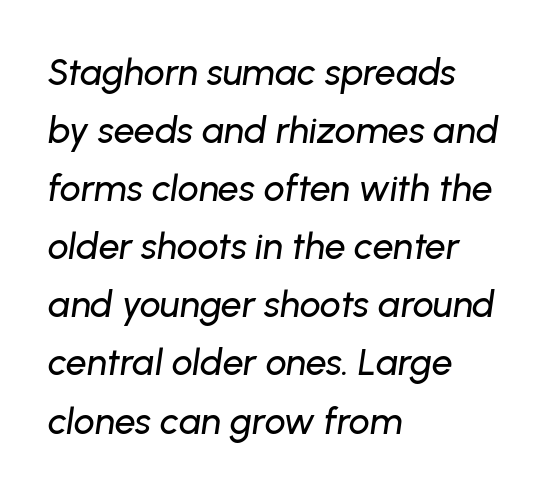
Q: Is the text italic (slanted)? A: Yes, it leans right by about 8 degrees.
Q: Is the text underlined? A: No.
Q: How is the paragraph aligned? A: Left-aligned.
Q: Is the spacing between letters normal or unusually wide? A: Normal.
Q: Is the spacing between lines tight, normal or loose? A: Normal.
Q: Width (condensed, normal, or wide)? A: Normal.
Q: Stroke contrast? A: Low.
Q: x-height? A: Medium.
Q: Monospaced? A: No.
